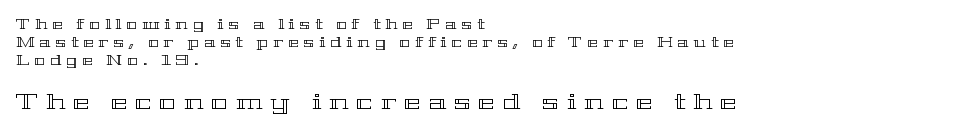
The image shows 22 px text type, upright; set left-aligned, normal line spacing (1.3x), unusually wide letter spacing (+0.37 em), not underlined; the second (bottom) block is 1.57x larger.
